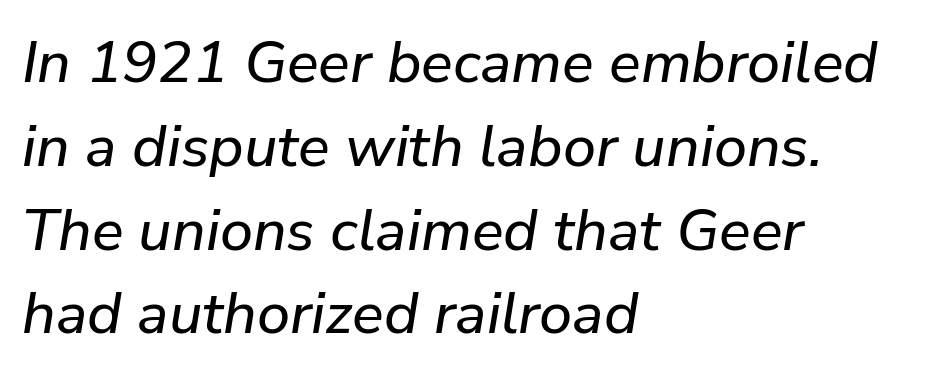
{"italic": "yes", "lean": "right", "slant_degrees": 9, "width": "normal", "stroke_contrast": "low", "x_height": "medium", "monospaced": "no", "underline": "no", "align": "left", "line_spacing": "normal", "line_spacing_ratio": 1.42, "letter_spacing": "normal", "letter_spacing_em": 0.0, "glyph_px": 59}
